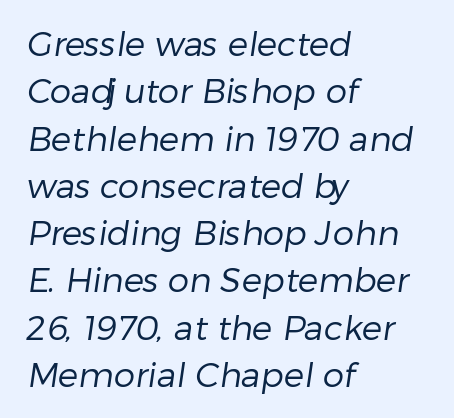
Is the type heavy? It reads as light-to-regular instead. Letter spacing: default. Character widths vary here, with narrow letters taking less room than wide ones. Compared with a centered layout, this one pins lines to the left instead.
